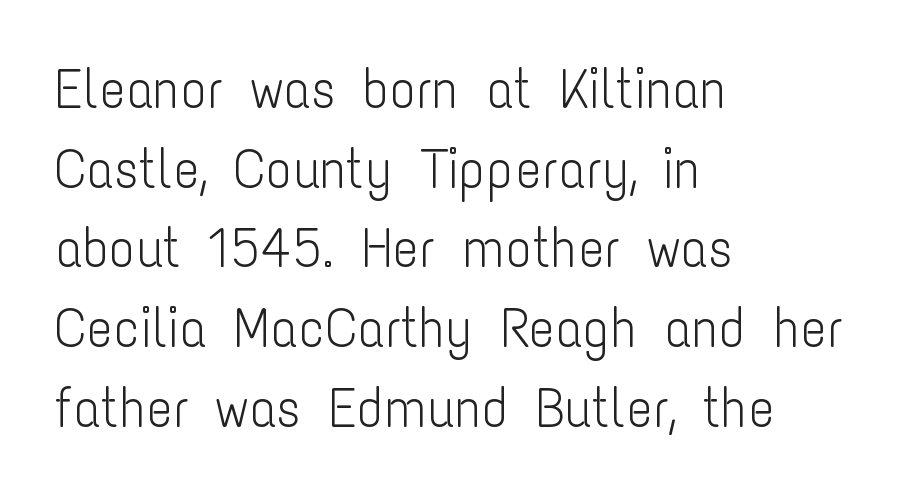
Q: Is the text bold? A: No.
Q: Is the text italic (slanted)? A: No, it is upright.
Q: Is the typeface a serif or a sans-serif typeface? A: Sans-serif.
Q: Is the text underlined? A: No.
Q: How is the paragraph aligned? A: Left-aligned.
Q: Is the spacing between letters normal or unusually wide? A: Normal.
Q: Is the spacing between lines tight, normal or loose? A: Normal.
Q: Width (condensed, normal, or wide)? A: Condensed.
Q: Stroke contrast? A: Low.
Q: x-height? A: Medium.
Q: Monospaced? A: No.
